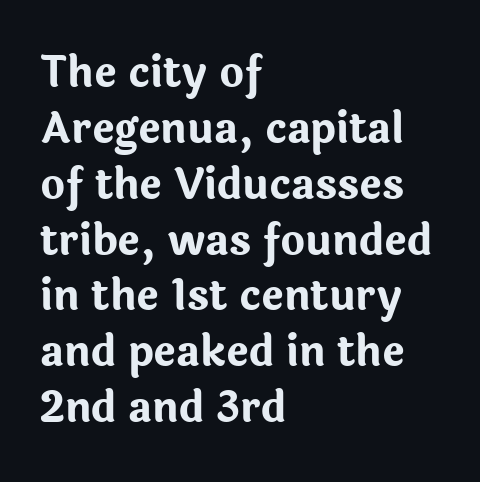
Q: Is the text bold? A: Yes.
Q: Is the text italic (slanted)? A: No, it is upright.
Q: Is the typeface a serif or a sans-serif typeface? A: Sans-serif.
Q: Is the text underlined? A: No.
Q: How is the paragraph aligned? A: Left-aligned.
Q: Is the spacing between letters normal or unusually wide? A: Normal.
Q: Is the spacing between lines tight, normal or loose? A: Normal.
Q: Width (condensed, normal, or wide)? A: Normal.
Q: Stroke contrast? A: Low.
Q: x-height? A: Medium.
Q: Monospaced? A: No.
